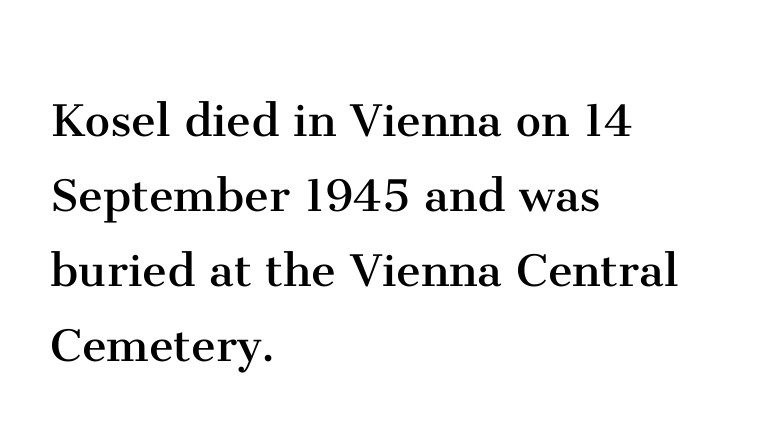
Q: Is the text bold? A: No.
Q: Is the text italic (slanted)? A: No, it is upright.
Q: Is the typeface a serif or a sans-serif typeface? A: Serif.
Q: Is the text underlined? A: No.
Q: How is the paragraph aligned? A: Left-aligned.
Q: Is the spacing between letters normal or unusually wide? A: Normal.
Q: Is the spacing between lines tight, normal or loose? A: Normal.
Q: Width (condensed, normal, or wide)? A: Normal.
Q: Stroke contrast? A: Medium.
Q: x-height? A: Medium.
Q: Monospaced? A: No.
